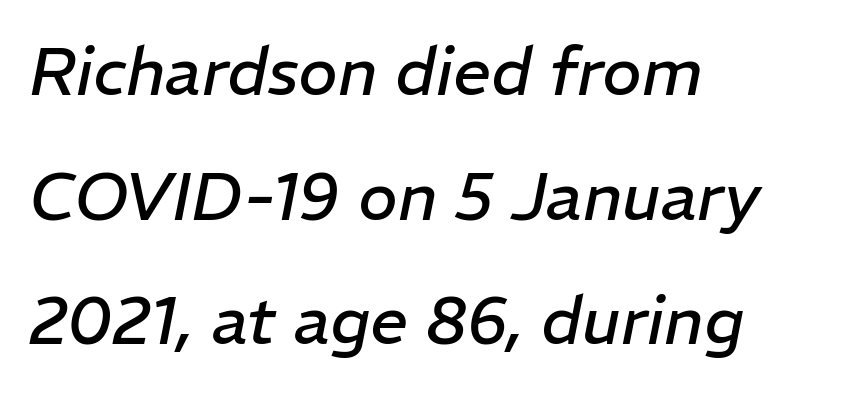
The image shows 67 px regular-weight type, italic (leaning right); set left-aligned, line spacing 1.86x, normal letter spacing, not underlined; low stroke contrast and a medium x-height.
